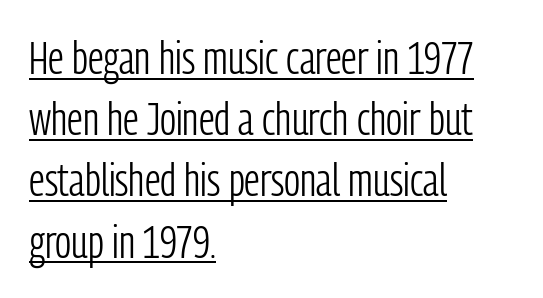
{"serif": "no", "italic": "no", "bold": "no", "weight": "light", "width": "condensed", "stroke_contrast": "low", "x_height": "medium", "monospaced": "no", "underline": "yes", "align": "left", "line_spacing": "normal", "line_spacing_ratio": 1.33, "letter_spacing": "normal", "letter_spacing_em": 0.0, "glyph_px": 46}
